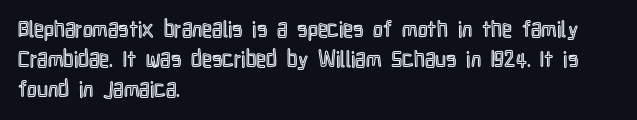
Q: Is the text italic (slanted)? A: No, it is upright.
Q: Is the text underlined? A: No.
Q: How is the paragraph aligned? A: Left-aligned.
Q: Is the spacing between letters normal or unusually wide? A: Normal.
Q: Is the spacing between lines tight, normal or loose? A: Normal.
